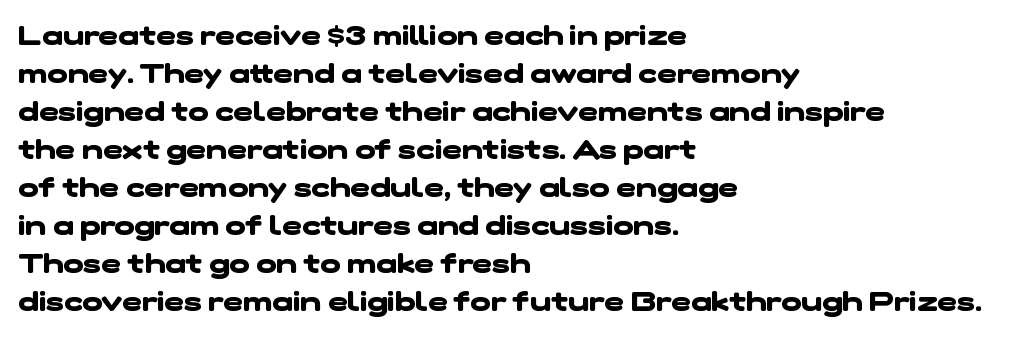
Beneath every word, the page is bare. Short note: letters normally spaced. Does the leading feel generous? No, just average. Alignment: flush left.
